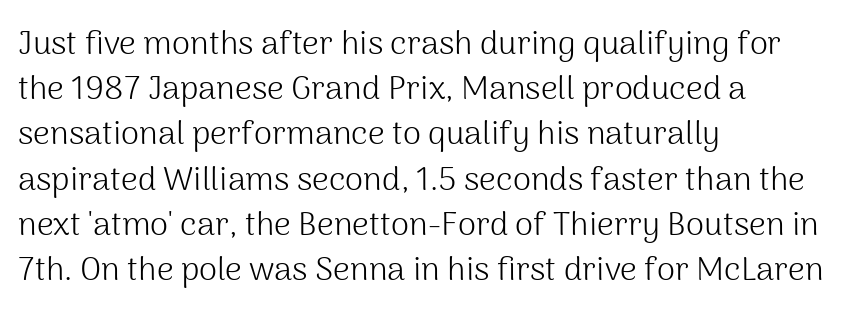
{"serif": "no", "italic": "no", "bold": "no", "weight": "light", "width": "normal", "stroke_contrast": "medium", "x_height": "medium", "monospaced": "no", "underline": "no", "align": "left", "line_spacing": "normal", "line_spacing_ratio": 1.37, "letter_spacing": "normal", "letter_spacing_em": 0.0, "glyph_px": 33}
